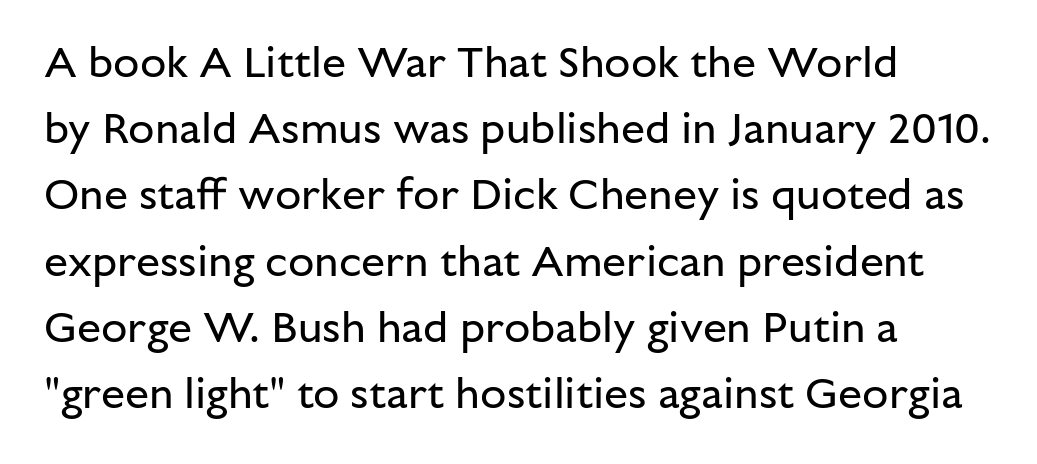
The image shows 43 px regular-weight sans-serif type, upright; set normal line spacing (1.54x), normal letter spacing, not underlined; low stroke contrast and a medium x-height.
